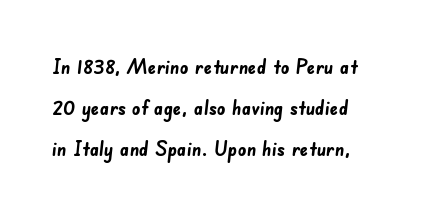
Q: Is the text bold? A: Yes.
Q: Is the text underlined? A: No.
Q: Is the spacing between letters normal or unusually wide? A: Normal.
Q: Is the spacing between lines tight, normal or loose? A: Loose.
